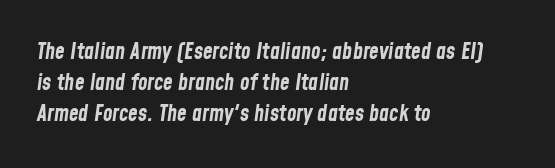
Evenly set lines give the paragraph a standard silhouette. The face used here is rendered with its standard letterfit. The face used here has the dense, thick strokes of a bold. A clean baseline with only descenders dipping below it.
